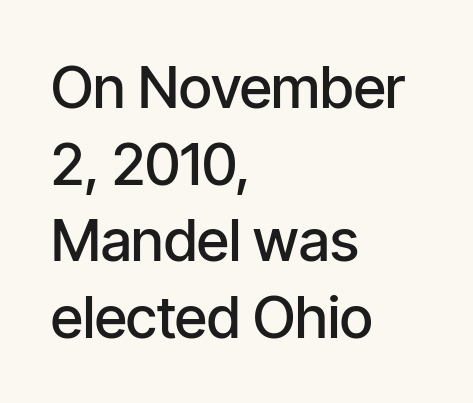
The image shows 58 px semibold, condensed sans-serif type, upright; set left-aligned, normal line spacing (1.32x), normal letter spacing, not underlined; low stroke contrast and a medium x-height.
